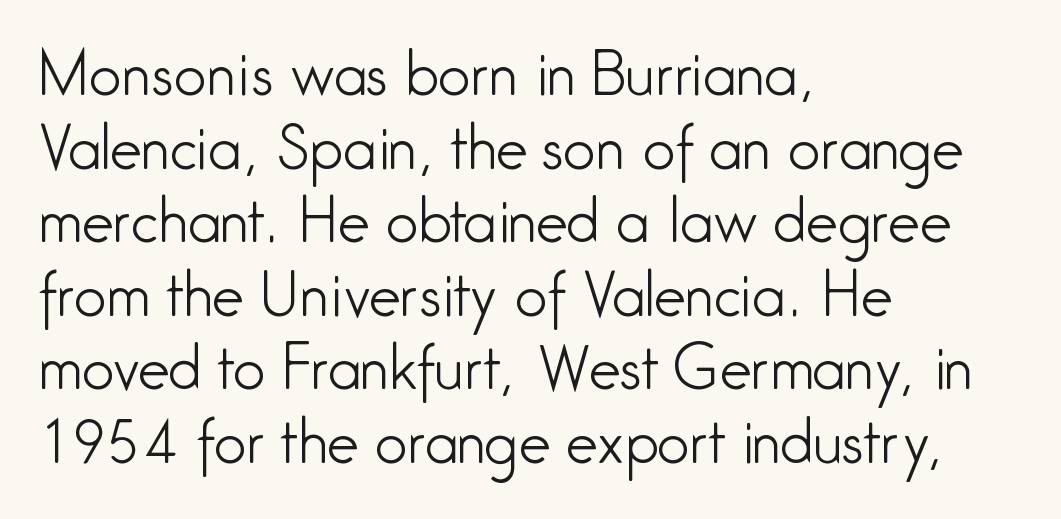
{"serif": "no", "italic": "no", "bold": "no", "weight": "light", "width": "condensed", "stroke_contrast": "low", "x_height": "medium", "monospaced": "no", "underline": "no", "align": "left", "line_spacing": "normal", "line_spacing_ratio": 1.29, "letter_spacing": "normal", "letter_spacing_em": 0.0, "glyph_px": 57}
